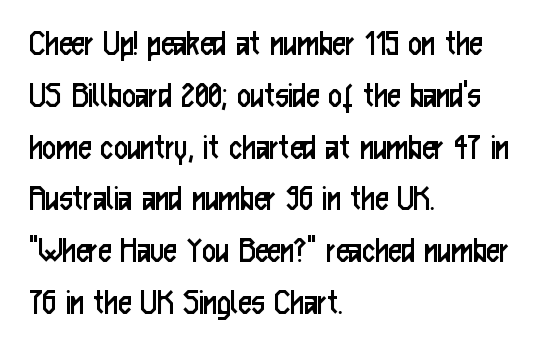
Q: Is the text bold? A: No.
Q: Is the text italic (slanted)? A: No, it is upright.
Q: Is the typeface a serif or a sans-serif typeface? A: Sans-serif.
Q: Is the text underlined? A: No.
Q: How is the paragraph aligned? A: Left-aligned.
Q: Is the spacing between letters normal or unusually wide? A: Normal.
Q: Is the spacing between lines tight, normal or loose? A: Normal.
Q: Width (condensed, normal, or wide)? A: Condensed.
Q: Stroke contrast? A: Low.
Q: x-height? A: Medium.
Q: Monospaced? A: No.
